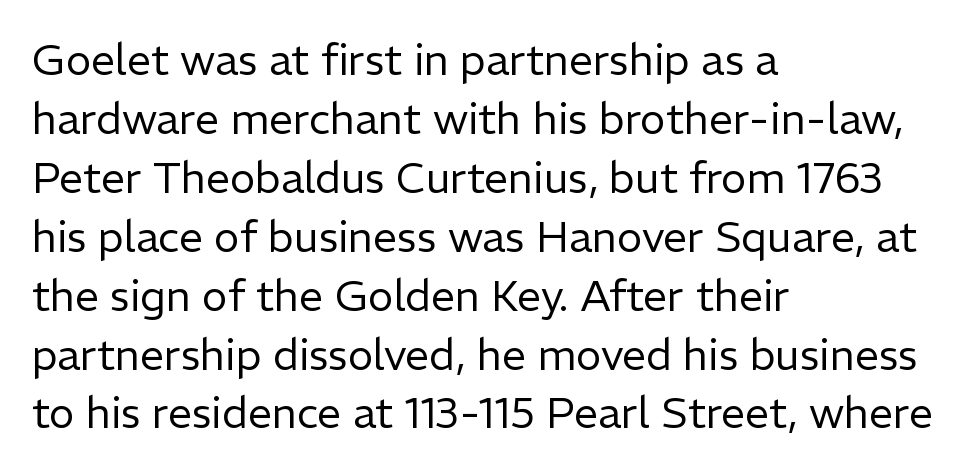
The typeface has the unassuming heft of standard copy or less. Designer's note — italics off, roman on. Is there much room between lines? A standard amount, neither cramped nor airy. No extra tracking has been applied to these lines. These lines are composed in type without serifs.
